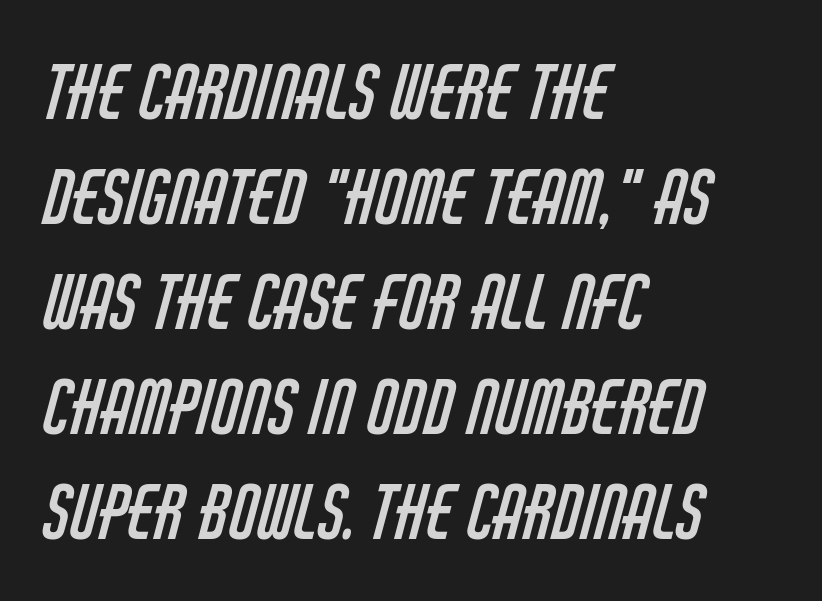
Q: Is the text bold? A: No.
Q: Is the typeface a serif or a sans-serif typeface? A: Sans-serif.
Q: Is the text underlined? A: No.
Q: How is the paragraph aligned? A: Left-aligned.
Q: Is the spacing between letters normal or unusually wide? A: Normal.
Q: Is the spacing between lines tight, normal or loose? A: Normal.
Q: Width (condensed, normal, or wide)? A: Condensed.
Q: Stroke contrast? A: Low.
Q: x-height? A: Large.
Q: Monospaced? A: No.
